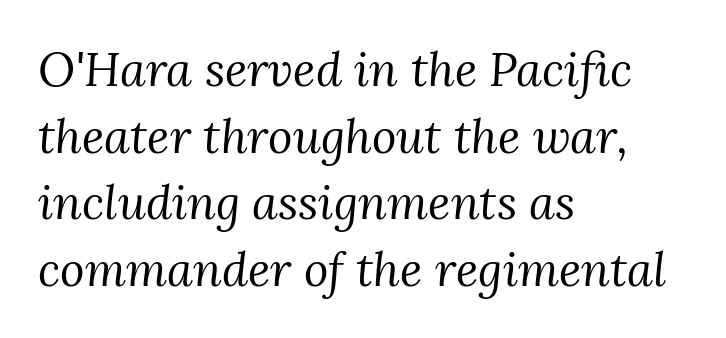
These lines are rendered in a variable-pitch font. This block has exactly the height ordinary leading produces. The lines are quadded left. Descender tails drop into unmarked territory. Classification — serif.
